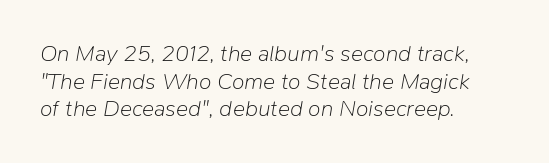
Q: Is the text bold? A: No.
Q: Is the text italic (slanted)? A: Yes, it leans right by about 9 degrees.
Q: Is the text underlined? A: No.
Q: How is the paragraph aligned? A: Left-aligned.
Q: Is the spacing between letters normal or unusually wide? A: Normal.
